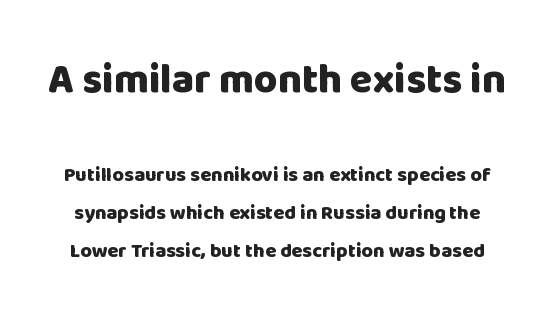
You could call the tracking neutral — neither tight nor loose. Posture: upright roman. Varying glyph widths throughout — classic text-font behaviour. A sans-serif font was chosen for this passage.
